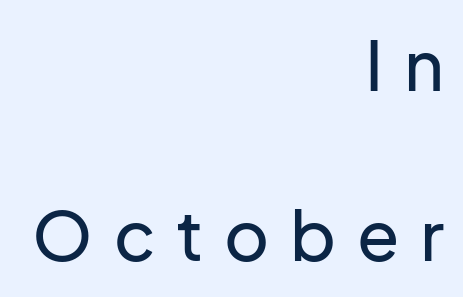
Whoever set this chose breathing room over compactness in the vertical rhythm. Words float on clear page, feet unadorned. There is plenty of visible air inserted between adjacent glyphs. Does the type have serifs? No, each stem ends abruptly. Notice how the stems are strictly vertical — no italics here.
